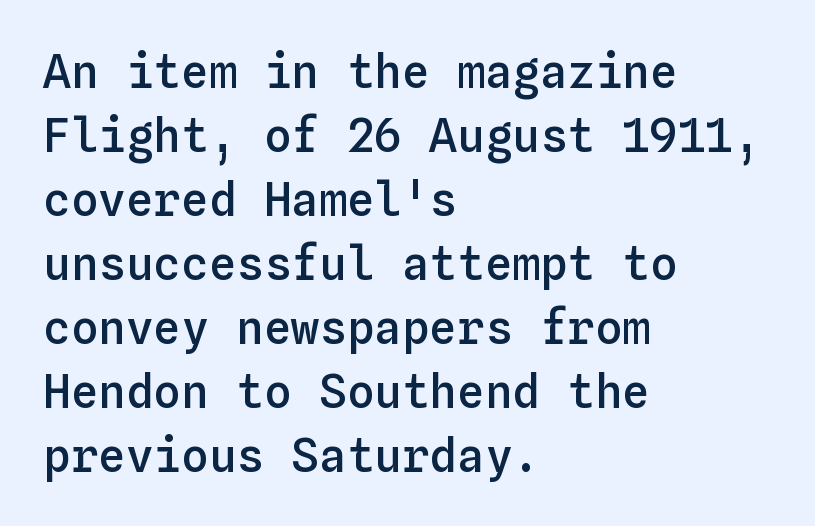
Q: Is the text bold? A: Semi-bold.
Q: Is the text italic (slanted)? A: No, it is upright.
Q: Is the text underlined? A: No.
Q: How is the paragraph aligned? A: Left-aligned.
Q: Is the spacing between letters normal or unusually wide? A: Normal.
Q: Is the spacing between lines tight, normal or loose? A: Normal.
Q: Width (condensed, normal, or wide)? A: Normal.
Q: Stroke contrast? A: Low.
Q: x-height? A: Medium.
Q: Monospaced? A: Yes.
